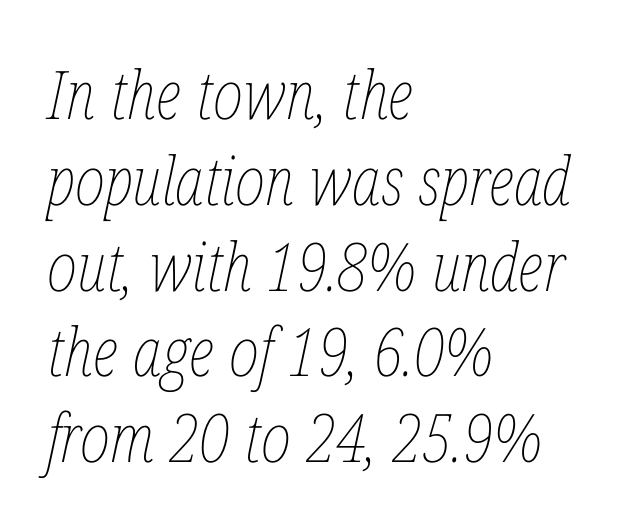
Q: Is the text bold? A: No.
Q: Is the text italic (slanted)? A: Yes, it leans right by about 12 degrees.
Q: Is the text underlined? A: No.
Q: How is the paragraph aligned? A: Left-aligned.
Q: Is the spacing between letters normal or unusually wide? A: Normal.
Q: Is the spacing between lines tight, normal or loose? A: Normal.
Q: Width (condensed, normal, or wide)? A: Condensed.
Q: Stroke contrast? A: Low.
Q: x-height? A: Medium.
Q: Monospaced? A: No.
